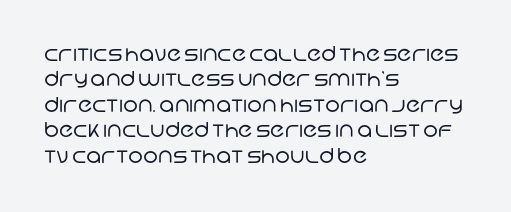
{"bold": "no", "underline": "no", "align": "left", "line_spacing_ratio": 1.21, "letter_spacing": "normal", "letter_spacing_em": 0.0, "glyph_px": 21}
